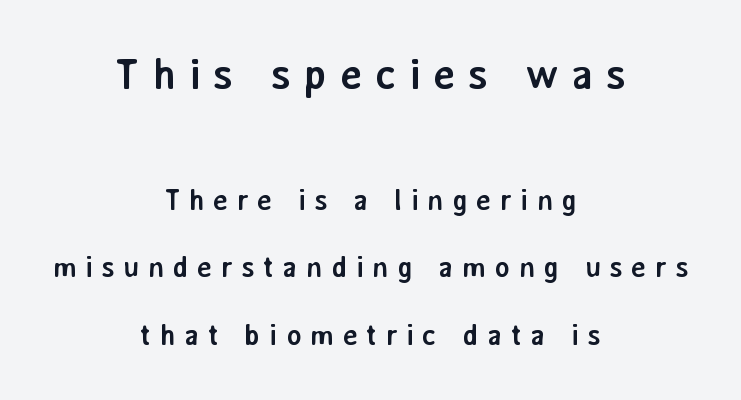
Q: Is the text bold? A: Yes.
Q: Is the text italic (slanted)? A: No, it is upright.
Q: Is the typeface a serif or a sans-serif typeface? A: Sans-serif.
Q: Is the text underlined? A: No.
Q: How is the paragraph aligned? A: Centered.
Q: Is the spacing between letters normal or unusually wide? A: Unusually wide.
Q: Is the spacing between lines tight, normal or loose? A: Loose.
Q: Which block of text is set in a larger size, the first (top) or the second (bottom)? A: The first (top) one.
Q: Width (condensed, normal, or wide)? A: Normal.
Q: Stroke contrast? A: Low.
Q: x-height? A: Medium.
Q: Monospaced? A: No.
